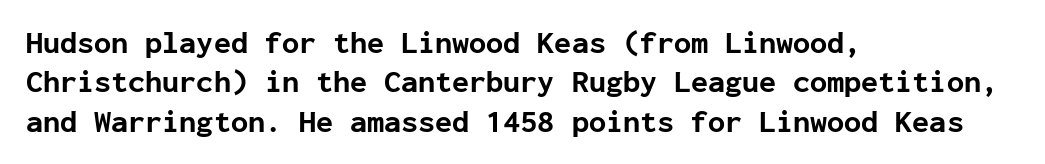
Q: Is the text bold? A: Yes.
Q: Is the text italic (slanted)? A: No, it is upright.
Q: Is the typeface a serif or a sans-serif typeface? A: Sans-serif.
Q: Is the text underlined? A: No.
Q: How is the paragraph aligned? A: Left-aligned.
Q: Is the spacing between letters normal or unusually wide? A: Normal.
Q: Is the spacing between lines tight, normal or loose? A: Normal.
Q: Width (condensed, normal, or wide)? A: Normal.
Q: Stroke contrast? A: Low.
Q: x-height? A: Medium.
Q: Monospaced? A: Yes.
